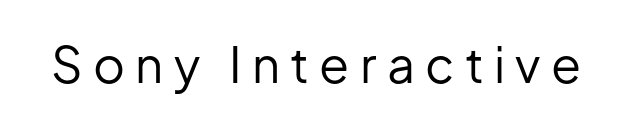
The image shows 49 px regular-weight sans-serif type, upright; set unusually wide letter spacing (+0.21 em), not underlined; low stroke contrast and a medium x-height.
